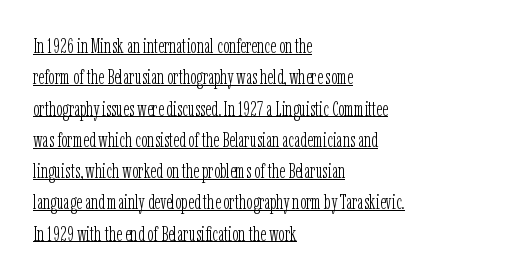
The image shows 21 px text type, upright; set left-aligned, normal line spacing (1.49x), normal letter spacing, underlined.
